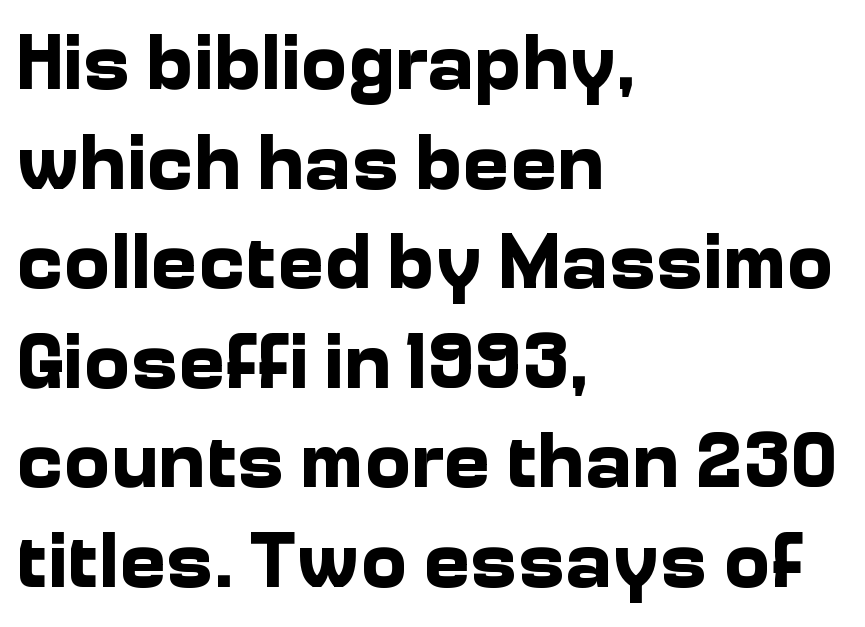
Typeset ragged right — the left edge is the straight one. Upright lettering throughout. Look at the stroke-to-counter ratio: heavy, a bold. This block has exactly the height ordinary leading produces. Classification — sans serif. This rendering leaves character spacing at its baseline value.
